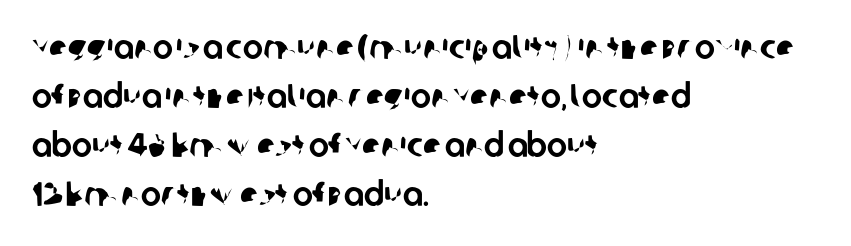
Q: Is the typeface a serif or a sans-serif typeface? A: Sans-serif.
Q: Is the text underlined? A: No.
Q: How is the paragraph aligned? A: Left-aligned.
Q: Is the spacing between letters normal or unusually wide? A: Normal.
Q: Is the spacing between lines tight, normal or loose? A: Normal.
Q: Width (condensed, normal, or wide)? A: Normal.
Q: Stroke contrast? A: Low.
Q: x-height? A: Large.
Q: Monospaced? A: No.
